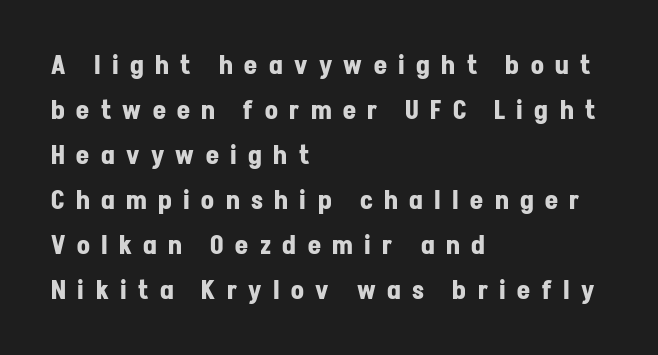
{"italic": "no", "bold": "yes", "underline": "no", "align": "left", "line_spacing_ratio": 1.8, "letter_spacing": "wide", "letter_spacing_em": 0.46, "glyph_px": 25}
